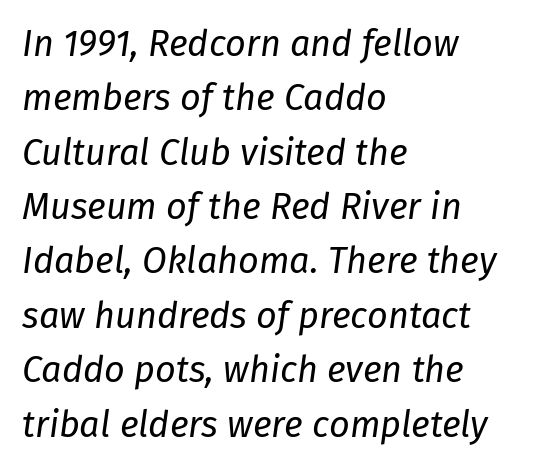
{"italic": "yes", "lean": "right", "slant_degrees": 8, "bold": "no", "weight": "regular", "width": "normal", "stroke_contrast": "low", "x_height": "medium", "monospaced": "no", "underline": "no", "align": "left", "line_spacing": "normal", "line_spacing_ratio": 1.51, "letter_spacing": "normal", "letter_spacing_em": 0.0, "glyph_px": 36}
